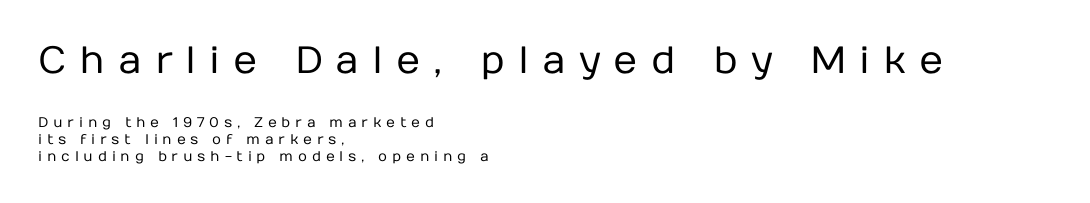
{"serif": "no", "italic": "no", "bold": "no", "weight": "regular", "width": "normal", "stroke_contrast": "low", "x_height": "medium", "monospaced": "no", "underline": "no", "align": "left", "line_spacing_ratio": 1.2, "letter_spacing": "wide", "letter_spacing_em": 0.34, "larger_block": "first", "size_ratio": 2.71, "glyph_px": 38}
